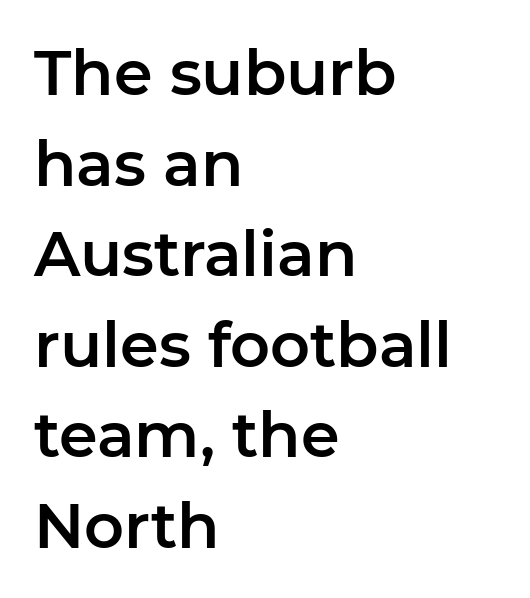
Q: Is the text italic (slanted)? A: No, it is upright.
Q: Is the typeface a serif or a sans-serif typeface? A: Sans-serif.
Q: Is the text underlined? A: No.
Q: How is the paragraph aligned? A: Left-aligned.
Q: Is the spacing between letters normal or unusually wide? A: Normal.
Q: Is the spacing between lines tight, normal or loose? A: Normal.
Q: Width (condensed, normal, or wide)? A: Normal.
Q: Stroke contrast? A: Low.
Q: x-height? A: Medium.
Q: Monospaced? A: No.
